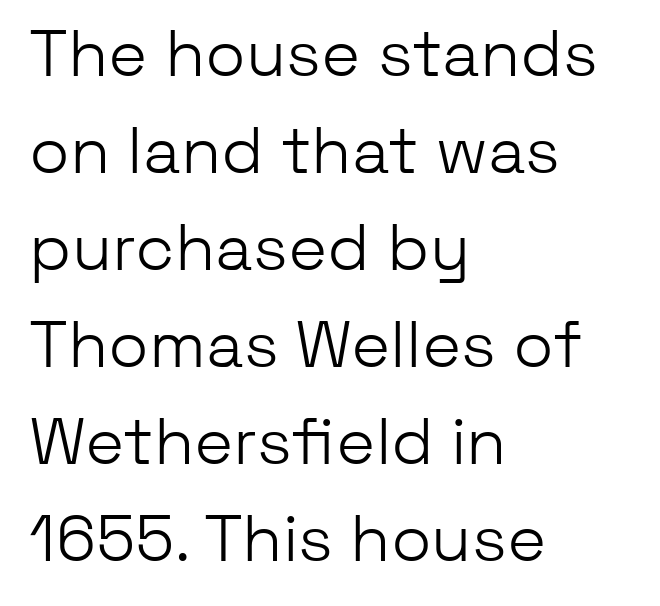
Q: Is the text bold? A: No.
Q: Is the text italic (slanted)? A: No, it is upright.
Q: Is the typeface a serif or a sans-serif typeface? A: Sans-serif.
Q: Is the text underlined? A: No.
Q: How is the paragraph aligned? A: Left-aligned.
Q: Is the spacing between letters normal or unusually wide? A: Normal.
Q: Is the spacing between lines tight, normal or loose? A: Normal.
Q: Width (condensed, normal, or wide)? A: Normal.
Q: Stroke contrast? A: Low.
Q: x-height? A: Medium.
Q: Monospaced? A: No.
